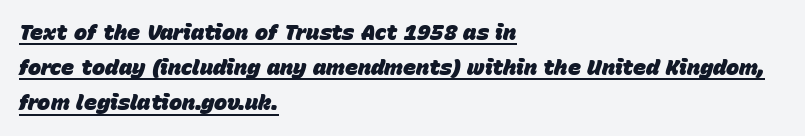
The image shows 22 px bold type, italic (leaning right); set left-aligned, normal line spacing (1.6x), normal letter spacing, underlined.
